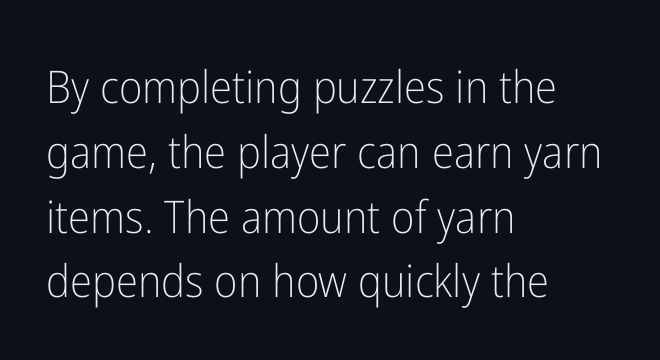
Q: Is the text bold? A: No.
Q: Is the text italic (slanted)? A: No, it is upright.
Q: Is the typeface a serif or a sans-serif typeface? A: Sans-serif.
Q: Is the text underlined? A: No.
Q: How is the paragraph aligned? A: Left-aligned.
Q: Is the spacing between letters normal or unusually wide? A: Normal.
Q: Is the spacing between lines tight, normal or loose? A: Normal.
Q: Width (condensed, normal, or wide)? A: Condensed.
Q: Stroke contrast? A: Low.
Q: x-height? A: Medium.
Q: Monospaced? A: No.
